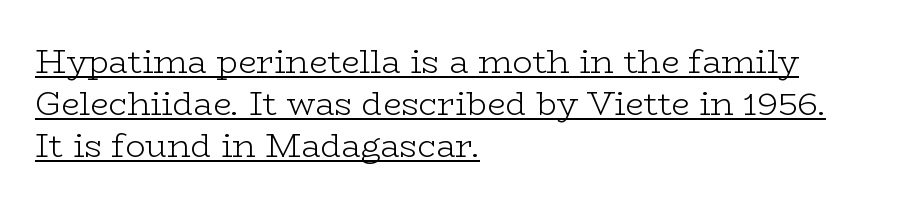
{"serif": "yes", "italic": "no", "bold": "no", "weight": "light", "width": "wide", "stroke_contrast": "low", "x_height": "medium", "monospaced": "no", "underline": "yes", "align": "left", "line_spacing": "normal", "line_spacing_ratio": 1.28, "letter_spacing": "normal", "letter_spacing_em": 0.0, "glyph_px": 33}
